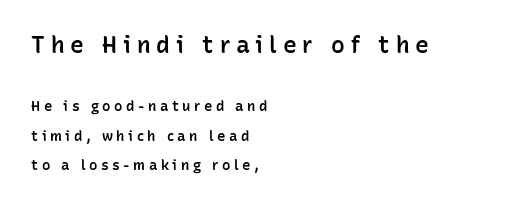
{"italic": "no", "bold": "semi", "underline": "no", "align": "left", "line_spacing": "loose", "line_spacing_ratio": 2.09, "letter_spacing": "wide", "letter_spacing_em": 0.25, "larger_block": "first", "size_ratio": 1.64, "glyph_px": 23}
